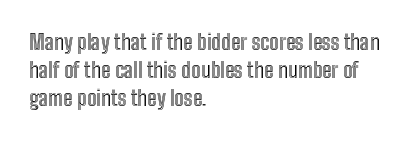
{"italic": "no", "underline": "no", "align": "left", "line_spacing": "normal", "line_spacing_ratio": 1.34, "letter_spacing": "normal", "letter_spacing_em": 0.0, "glyph_px": 21}
